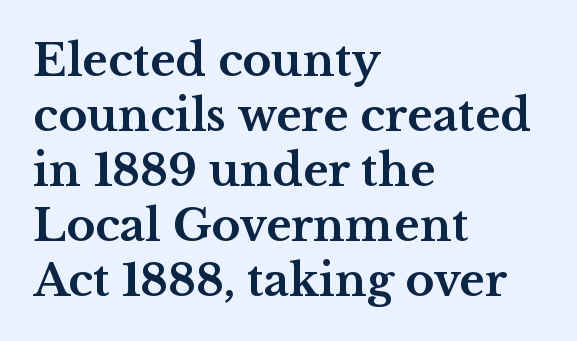
Q: Is the text bold? A: Yes.
Q: Is the text italic (slanted)? A: No, it is upright.
Q: Is the typeface a serif or a sans-serif typeface? A: Serif.
Q: Is the text underlined? A: No.
Q: How is the paragraph aligned? A: Left-aligned.
Q: Is the spacing between letters normal or unusually wide? A: Normal.
Q: Is the spacing between lines tight, normal or loose? A: Normal.
Q: Width (condensed, normal, or wide)? A: Wide.
Q: Stroke contrast? A: Medium.
Q: x-height? A: Medium.
Q: Monospaced? A: No.
